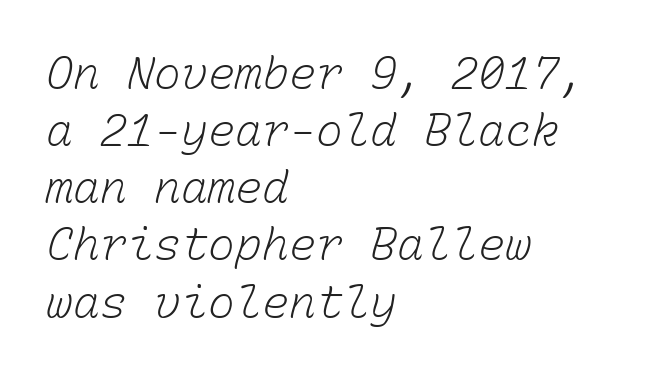
{"bold": "no", "weight": "light", "width": "normal", "stroke_contrast": "low", "x_height": "medium", "monospaced": "yes", "underline": "no", "align": "left", "line_spacing": "normal", "line_spacing_ratio": 1.27, "letter_spacing": "normal", "letter_spacing_em": 0.0, "glyph_px": 45}
